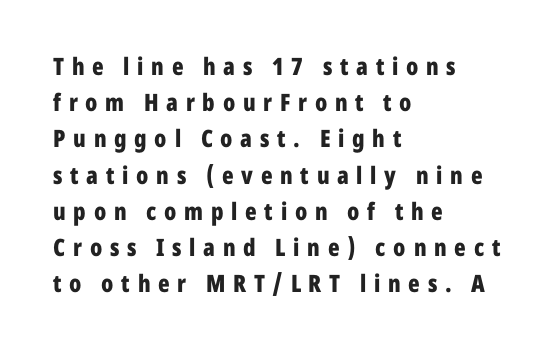
The image shows 24 px bold type, upright; set left-aligned, normal line spacing (1.51x), unusually wide letter spacing (+0.32 em), not underlined.
